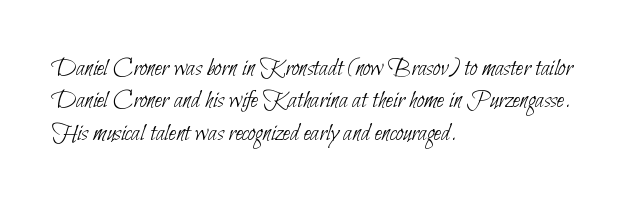
{"bold": "no", "underline": "no", "align": "left", "line_spacing": "normal", "line_spacing_ratio": 1.25, "letter_spacing": "normal", "letter_spacing_em": 0.0, "glyph_px": 26}
